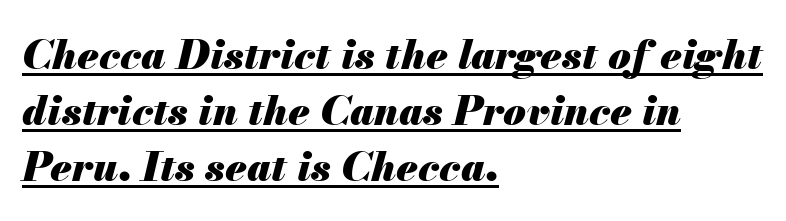
Glance below the letters and you will spot a drawn line. A normal amount of white space separates one row of letters from the next. Standard letterfit; no display-style spreading of the glyphs. Each line starts at the same left margin while the right side varies.
